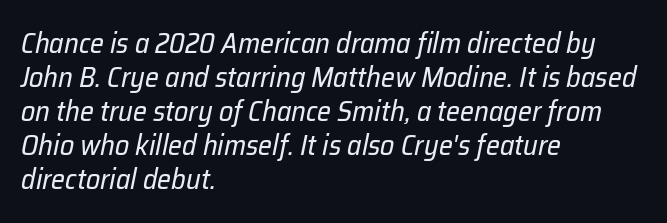
Stems here are at most as thick as an everyday book face. Does the copy run flush right? No — it runs flush left. Observe the ordinary spacing: letters are neighbours, not strangers. Only glyphs here, with clear space below each row.
